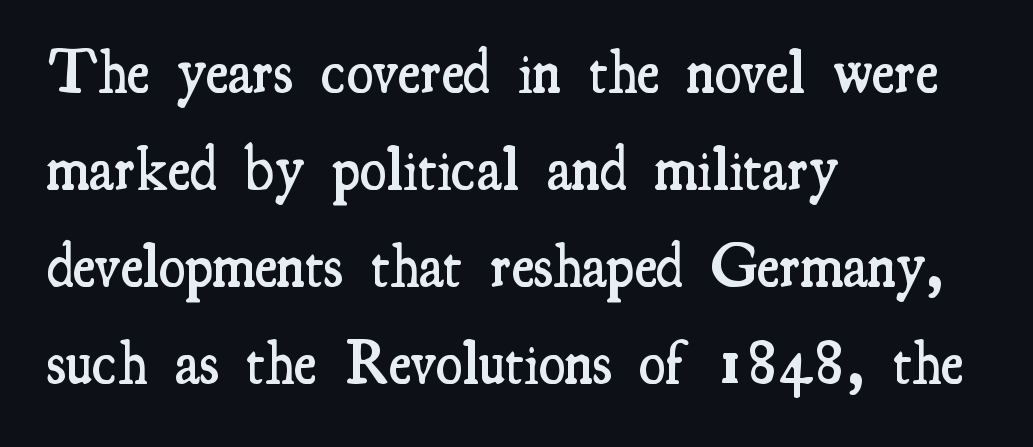
{"serif": "yes", "italic": "no", "bold": "semi", "weight": "semibold", "width": "condensed", "stroke_contrast": "medium", "x_height": "small", "monospaced": "no", "underline": "no", "align": "left", "line_spacing": "normal", "line_spacing_ratio": 1.59, "letter_spacing": "normal", "letter_spacing_em": 0.0, "glyph_px": 61}
